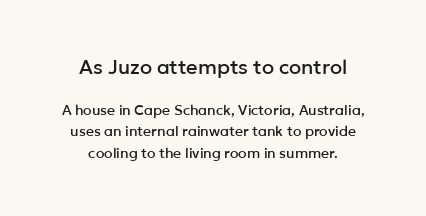
The image shows 20 px text type, upright; set centered, normal line spacing (1.54x), normal letter spacing, not underlined; the first (top) block is 1.43x larger.
